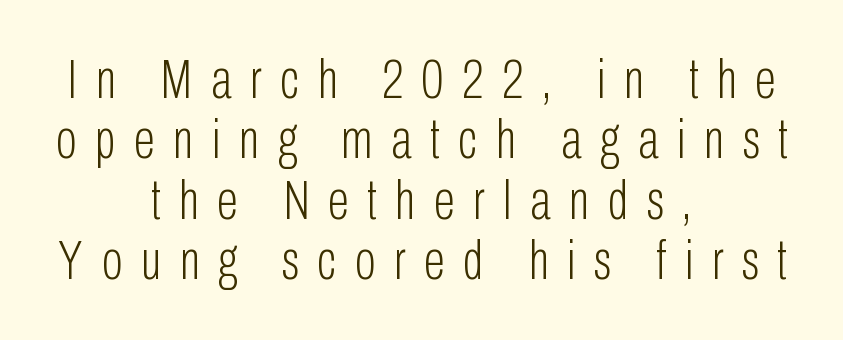
The image shows 56 px light, condensed sans-serif type, upright; set centered, tight line spacing (1.08x), unusually wide letter spacing (+0.33 em), not underlined; low stroke contrast and a medium x-height.
